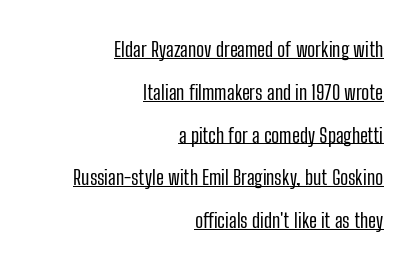
{"italic": "no", "bold": "no", "underline": "yes", "align": "right", "line_spacing": "loose", "line_spacing_ratio": 2.14, "letter_spacing": "normal", "letter_spacing_em": 0.0, "glyph_px": 20}
